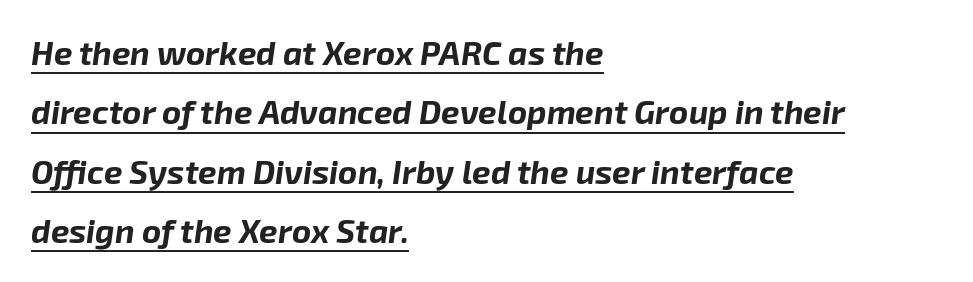
Between one letter and the next there's only the usual sliver of space. This sample has the flowing, uneven cadence of proportional lettering. When letters slant like this, we call the style italic. Caption: multi-line text, flush left, ragged right. This is underlined copy, the kind a proofreader might mark for attention. The sample has been set heavy, in full bold.
